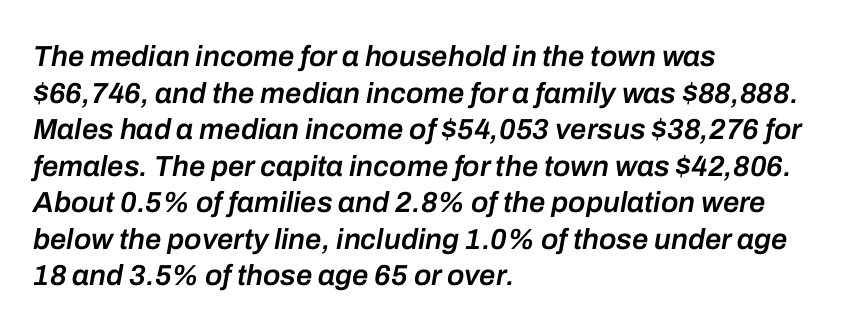
{"italic": "yes", "lean": "right", "slant_degrees": 10, "bold": "semi", "weight": "semibold", "width": "normal", "stroke_contrast": "low", "x_height": "medium", "monospaced": "no", "underline": "no", "align": "left", "line_spacing": "normal", "line_spacing_ratio": 1.26, "letter_spacing": "normal", "letter_spacing_em": 0.0, "glyph_px": 29}
